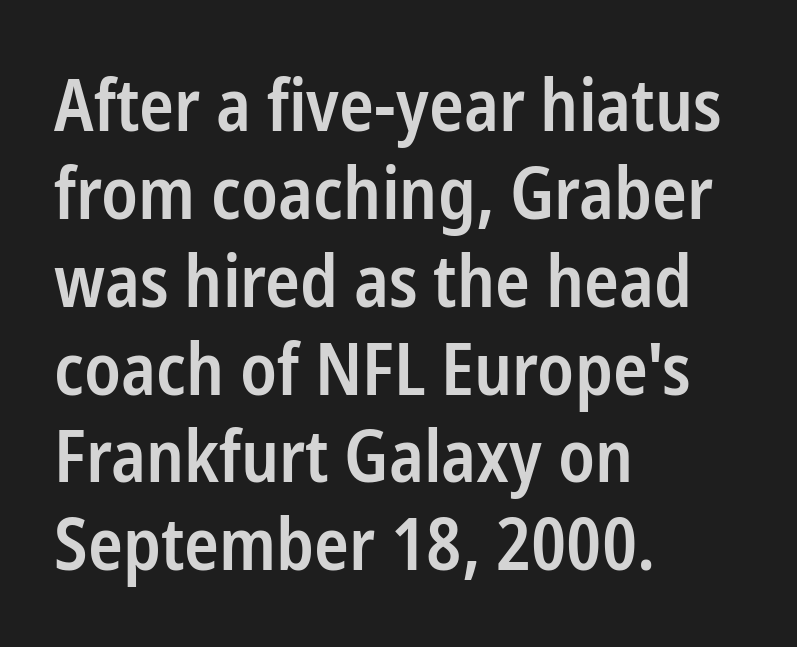
{"serif": "no", "italic": "no", "bold": "semi", "weight": "semibold", "width": "condensed", "stroke_contrast": "low", "x_height": "medium", "monospaced": "no", "underline": "no", "align": "left", "line_spacing_ratio": 1.22, "letter_spacing": "normal", "letter_spacing_em": 0.0, "glyph_px": 72}
